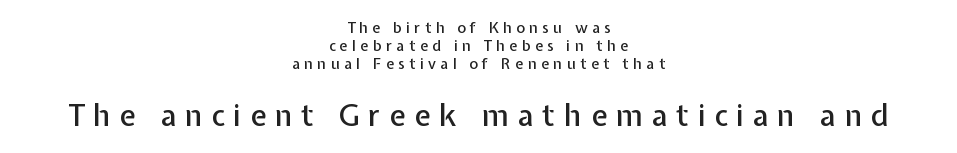
The image shows 30 px sans-serif type, upright; set centered, line spacing 1.19x, unusually wide letter spacing (+0.29 em), not underlined; the second (bottom) block is 2.0x larger; low stroke contrast and a medium x-height.
